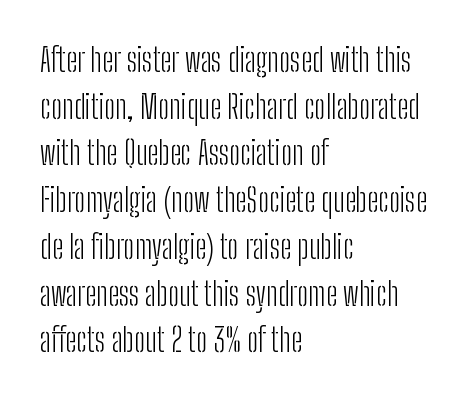
Q: Is the text bold? A: No.
Q: Is the text italic (slanted)? A: No, it is upright.
Q: Is the typeface a serif or a sans-serif typeface? A: Sans-serif.
Q: Is the text underlined? A: No.
Q: How is the paragraph aligned? A: Left-aligned.
Q: Is the spacing between letters normal or unusually wide? A: Normal.
Q: Is the spacing between lines tight, normal or loose? A: Normal.
Q: Width (condensed, normal, or wide)? A: Condensed.
Q: Stroke contrast? A: Low.
Q: x-height? A: Medium.
Q: Monospaced? A: No.
